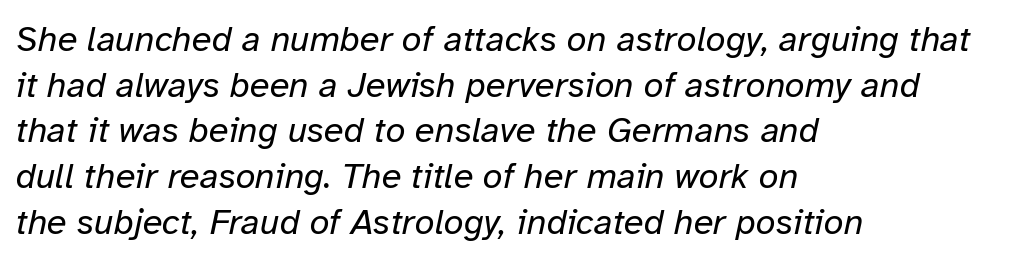
The face used here is rendered with its standard letterfit. Is the type heavy? It reads as light-to-regular instead. An italicized treatment has been applied to the whole sample. The lines in this sample share a left origin and differ only in where they stop.
